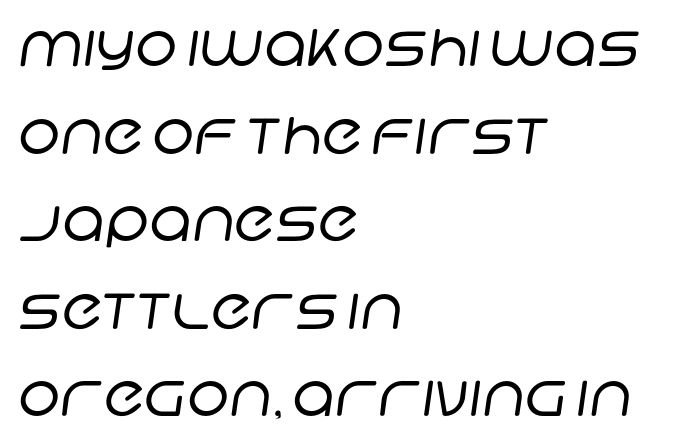
Descender tails drop into unmarked territory. If you drew a ruler down the left edge, every line would touch it. Default kerning and tracking; the words read as compact shapes. The line-height multiplier appears to be the usual default.
